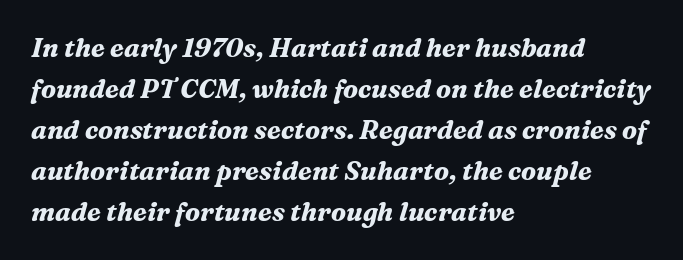
The image shows 26 px bold type, italic (leaning right); set left-aligned, normal line spacing (1.58x), normal letter spacing, not underlined.
